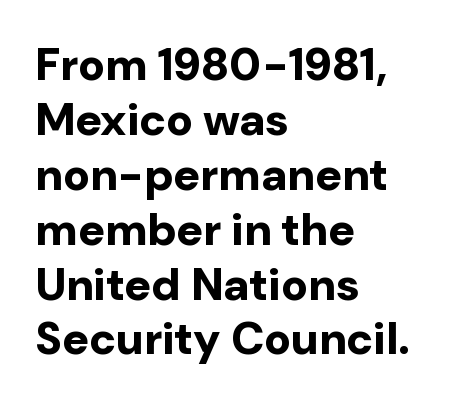
{"serif": "no", "italic": "no", "bold": "yes", "weight": "bold", "width": "normal", "stroke_contrast": "low", "x_height": "medium", "monospaced": "no", "underline": "no", "align": "left", "line_spacing_ratio": 1.22, "letter_spacing": "normal", "letter_spacing_em": 0.0, "glyph_px": 45}
